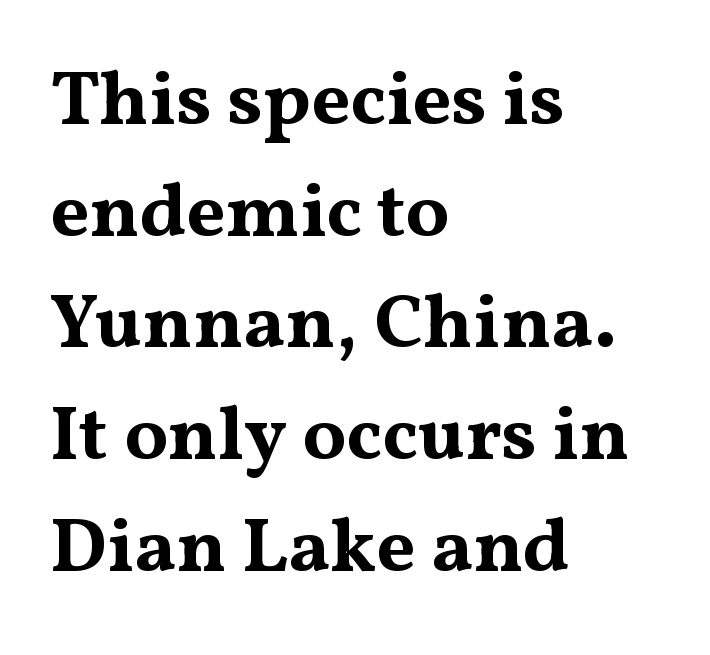
{"serif": "yes", "italic": "no", "bold": "yes", "weight": "bold", "width": "wide", "stroke_contrast": "medium", "x_height": "medium", "monospaced": "no", "underline": "no", "align": "left", "line_spacing": "normal", "line_spacing_ratio": 1.45, "letter_spacing": "normal", "letter_spacing_em": 0.0, "glyph_px": 77}
